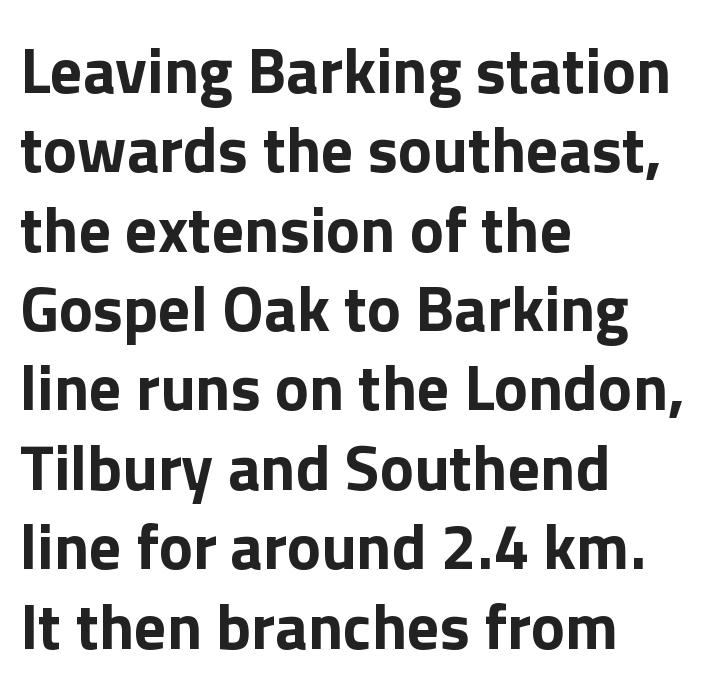
Q: Is the text bold? A: Yes.
Q: Is the text italic (slanted)? A: No, it is upright.
Q: Is the typeface a serif or a sans-serif typeface? A: Sans-serif.
Q: Is the text underlined? A: No.
Q: How is the paragraph aligned? A: Left-aligned.
Q: Is the spacing between letters normal or unusually wide? A: Normal.
Q: Width (condensed, normal, or wide)? A: Normal.
Q: x-height? A: Medium.
Q: Monospaced? A: No.
